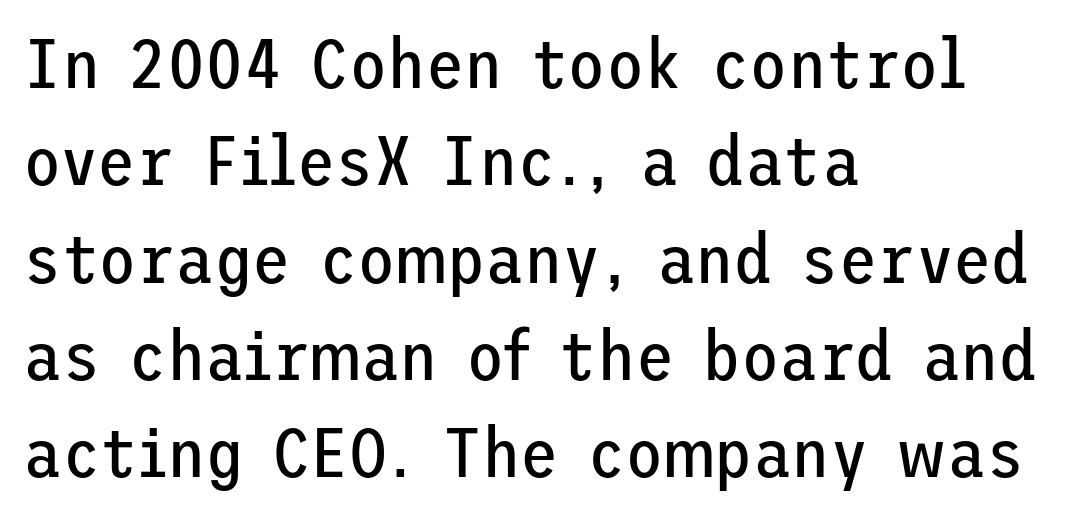
The image shows 70 px regular-weight sans-serif type, upright; set left-aligned, normal line spacing (1.39x), normal letter spacing, not underlined; low stroke contrast and a medium x-height.
